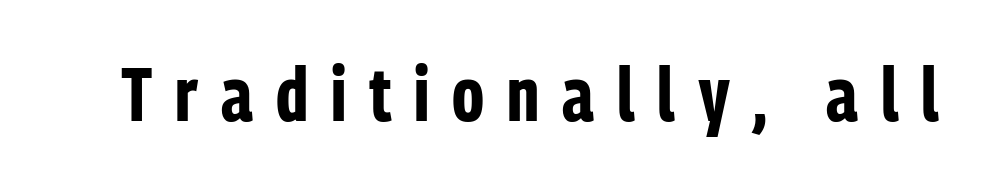
{"serif": "no", "italic": "no", "bold": "yes", "weight": "bold", "width": "condensed", "stroke_contrast": "low", "x_height": "medium", "monospaced": "no", "underline": "no", "letter_spacing": "wide", "letter_spacing_em": 0.3, "glyph_px": 76}
